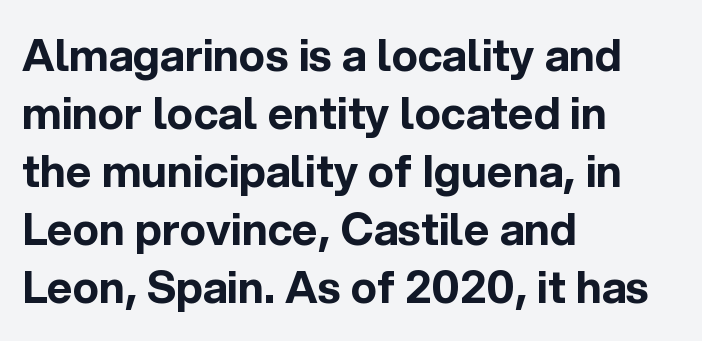
Q: Is the text bold? A: Yes.
Q: Is the text italic (slanted)? A: No, it is upright.
Q: Is the typeface a serif or a sans-serif typeface? A: Sans-serif.
Q: Is the text underlined? A: No.
Q: How is the paragraph aligned? A: Left-aligned.
Q: Is the spacing between letters normal or unusually wide? A: Normal.
Q: Is the spacing between lines tight, normal or loose? A: Normal.
Q: Width (condensed, normal, or wide)? A: Normal.
Q: x-height? A: Medium.
Q: Monospaced? A: No.
